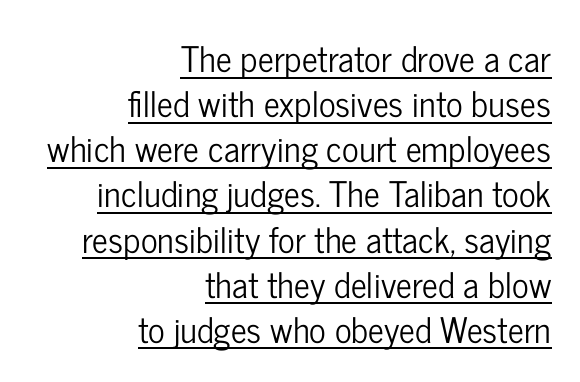
The sample's only ornament is a line tracing under the words. Nope, not italic — everything's standing straight. Spacing verdict: proportional, widths tailored to each character. The rag falls on the left side of this text block.
